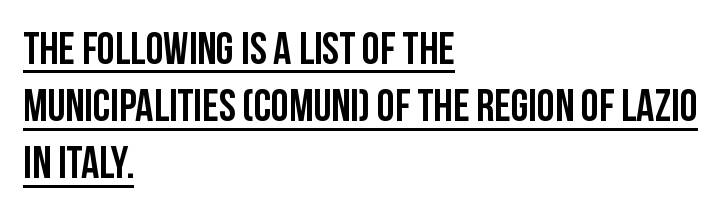
{"serif": "no", "italic": "no", "width": "condensed", "stroke_contrast": "low", "x_height": "large", "monospaced": "no", "underline": "yes", "align": "left", "line_spacing": "normal", "line_spacing_ratio": 1.27, "letter_spacing": "normal", "letter_spacing_em": 0.0, "glyph_px": 45}
